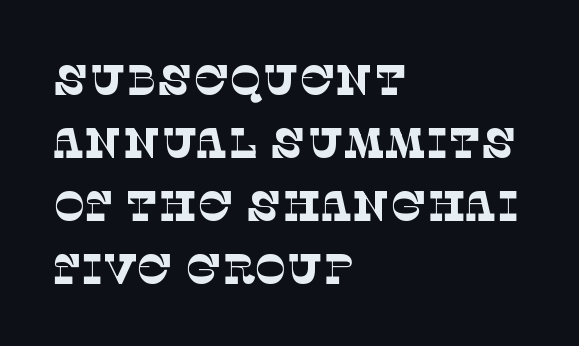
Q: Is the text bold? A: No.
Q: Is the typeface a serif or a sans-serif typeface? A: Serif.
Q: Is the text underlined? A: No.
Q: How is the paragraph aligned? A: Left-aligned.
Q: Is the spacing between letters normal or unusually wide? A: Normal.
Q: Is the spacing between lines tight, normal or loose? A: Normal.
Q: Width (condensed, normal, or wide)? A: Normal.
Q: Stroke contrast? A: Low.
Q: x-height? A: Large.
Q: Monospaced? A: No.
